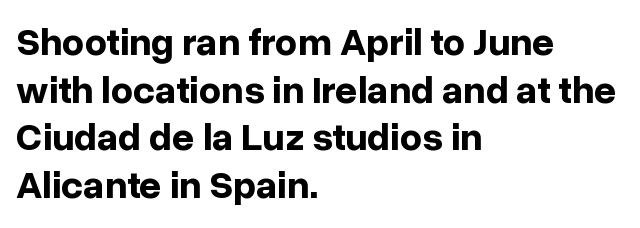
The image shows 39 px bold sans-serif type, upright; set left-aligned, line spacing 1.22x, normal letter spacing, not underlined; low stroke contrast and a medium x-height.
